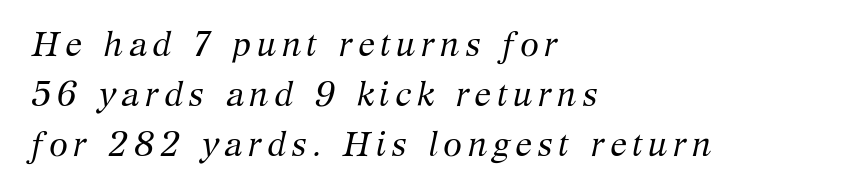
The line-height multiplier appears to be the usual default. Unmarked baselines from the first word to the last. Slanted lettering throughout. These glyphs show unthickened strokes, regular width or finer. Spacing verdict: proportional, widths tailored to each character. The text was rendered using a seriffed face with decorative stroke endings.
